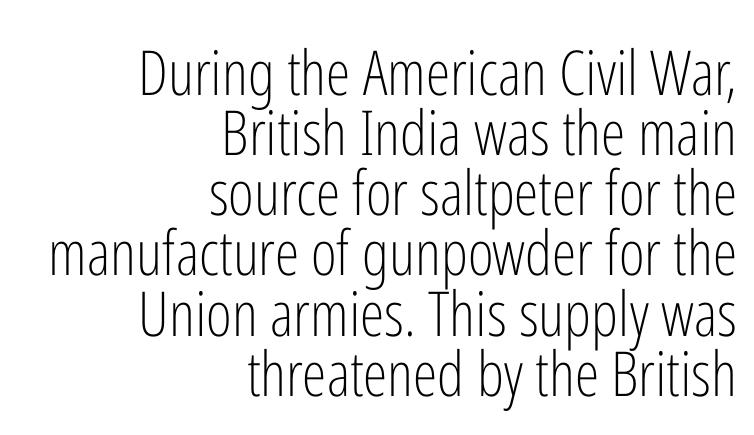
The image shows 62 px light, condensed sans-serif type, upright; set right-aligned, tight line spacing (0.97x), normal letter spacing, not underlined; low stroke contrast and a medium x-height.
